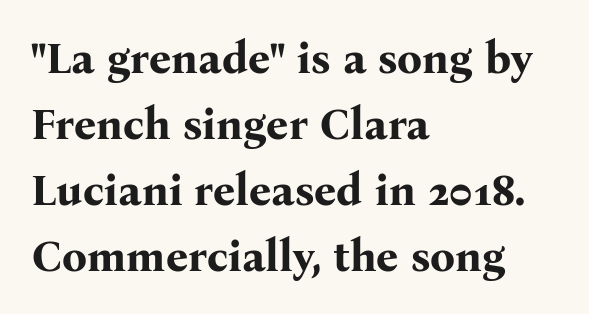
{"serif": "yes", "italic": "no", "bold": "yes", "weight": "bold", "width": "normal", "stroke_contrast": "medium", "x_height": "medium", "monospaced": "no", "underline": "no", "align": "left", "line_spacing": "normal", "line_spacing_ratio": 1.5, "letter_spacing": "normal", "letter_spacing_em": 0.0, "glyph_px": 44}
